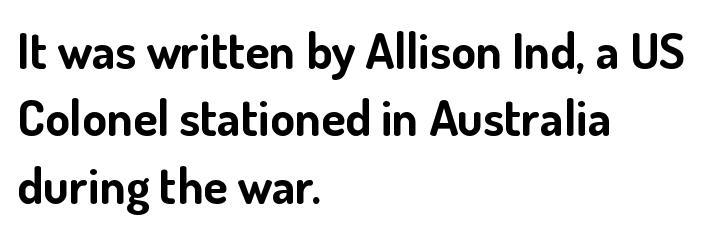
The image shows 50 px bold sans-serif type, upright; set left-aligned, normal line spacing (1.35x), normal letter spacing, not underlined; low stroke contrast and a small x-height.
